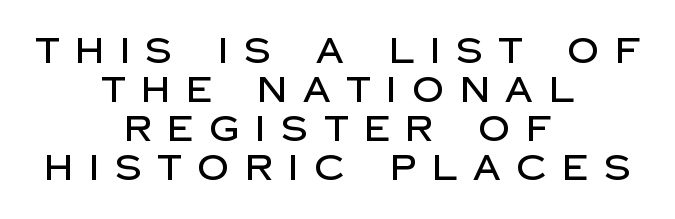
{"serif": "no", "italic": "no", "width": "normal", "stroke_contrast": "low", "x_height": "large", "monospaced": "no", "underline": "no", "align": "center", "line_spacing": "tight", "line_spacing_ratio": 1.11, "letter_spacing": "wide", "letter_spacing_em": 0.45, "glyph_px": 35}
